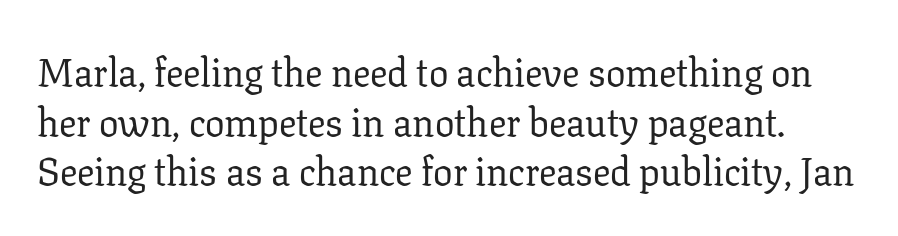
The space between consecutive lines is moderate. The passage shown is typed in a proportional face where columns would drift. Inter-character spacing is left at the font's built-in metrics. Type without underlining.
